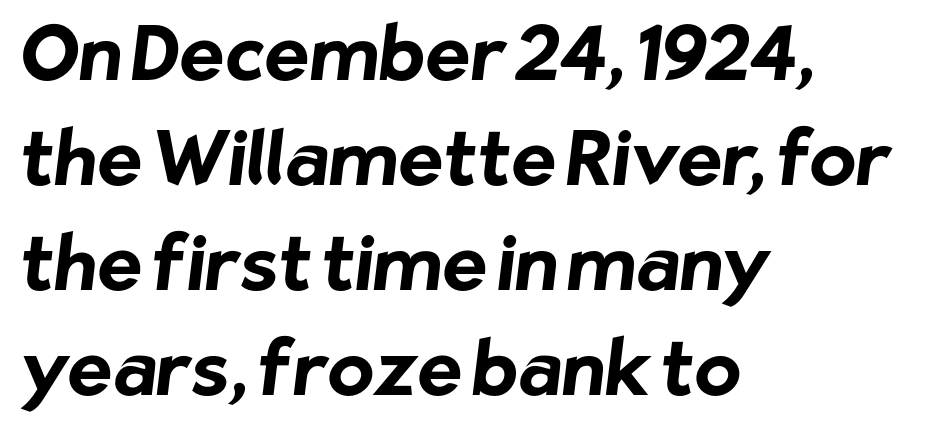
{"serif": "no", "bold": "yes", "weight": "bold", "width": "normal", "stroke_contrast": "low", "x_height": "medium", "monospaced": "no", "underline": "no", "align": "left", "line_spacing": "normal", "line_spacing_ratio": 1.38, "letter_spacing": "normal", "letter_spacing_em": 0.0, "glyph_px": 76}
